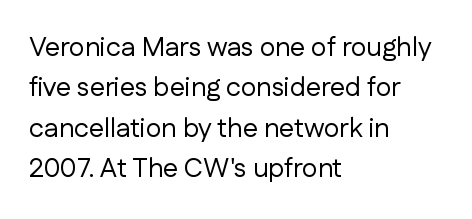
Q: Is the text bold? A: No.
Q: Is the text italic (slanted)? A: No, it is upright.
Q: Is the text underlined? A: No.
Q: How is the paragraph aligned? A: Left-aligned.
Q: Is the spacing between letters normal or unusually wide? A: Normal.
Q: Is the spacing between lines tight, normal or loose? A: Normal.
